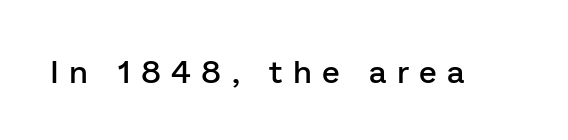
The image shows 32 px semibold sans-serif type, upright; set unusually wide letter spacing (+0.32 em), not underlined; low stroke contrast and a medium x-height.
